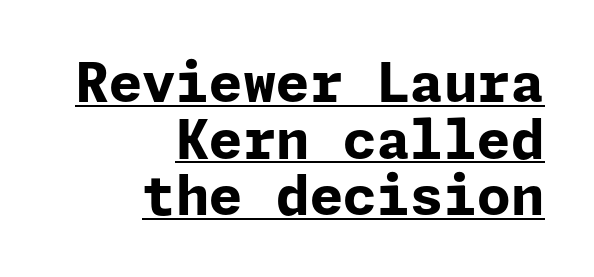
Q: Is the text bold? A: Yes.
Q: Is the text italic (slanted)? A: No, it is upright.
Q: Is the typeface a serif or a sans-serif typeface? A: Sans-serif.
Q: Is the text underlined? A: Yes.
Q: How is the paragraph aligned? A: Right-aligned.
Q: Is the spacing between letters normal or unusually wide? A: Normal.
Q: Is the spacing between lines tight, normal or loose? A: Tight.
Q: Width (condensed, normal, or wide)? A: Normal.
Q: Stroke contrast? A: Low.
Q: x-height? A: Medium.
